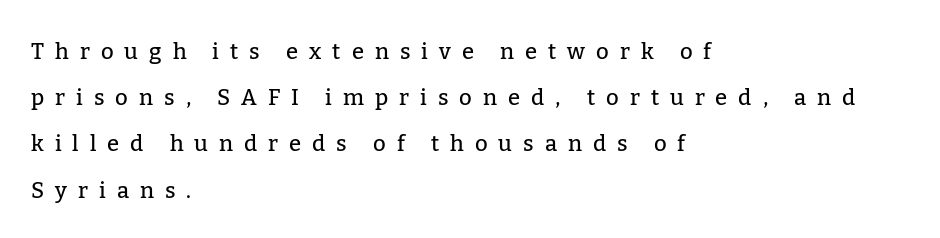
The image shows 22 px text type, upright; set left-aligned, loose line spacing (2.1x), unusually wide letter spacing (+0.5 em), not underlined.
